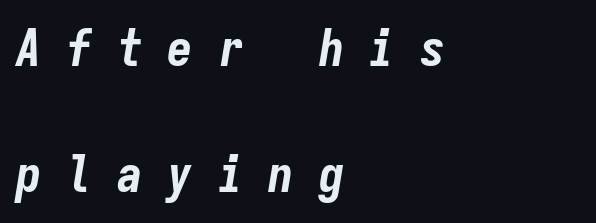
Each word looks stretched out because of the extra space between its letters. Set as a true bold cut, around the 700 mark. Monospaced: the letters line up in strict vertical columns. In terms of leading, this rendering errs on the spacious side. Letters rest on an invisible, unmarked baseline.
